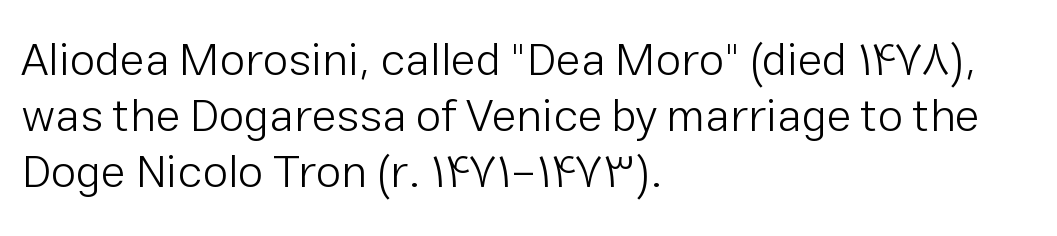
Q: Is the text bold? A: No.
Q: Is the text italic (slanted)? A: No, it is upright.
Q: Is the typeface a serif or a sans-serif typeface? A: Sans-serif.
Q: Is the text underlined? A: No.
Q: How is the paragraph aligned? A: Left-aligned.
Q: Is the spacing between letters normal or unusually wide? A: Normal.
Q: Width (condensed, normal, or wide)? A: Normal.
Q: Stroke contrast? A: Low.
Q: x-height? A: Medium.
Q: Monospaced? A: No.
